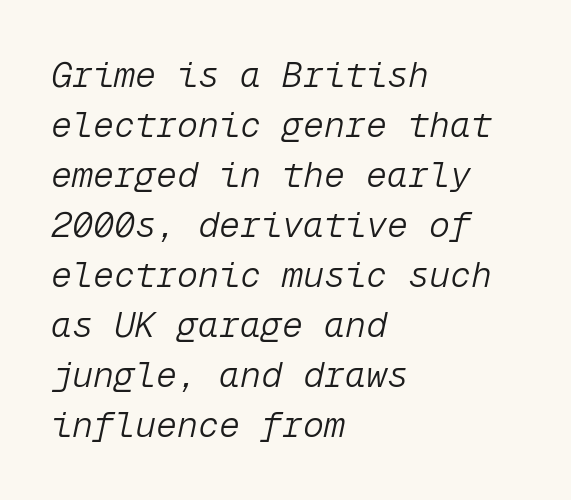
{"italic": "yes", "lean": "right", "slant_degrees": 12, "bold": "no", "weight": "light", "width": "normal", "stroke_contrast": "low", "x_height": "medium", "monospaced": "yes", "underline": "no", "align": "left", "line_spacing": "normal", "line_spacing_ratio": 1.43, "letter_spacing": "normal", "letter_spacing_em": 0.0, "glyph_px": 35}
